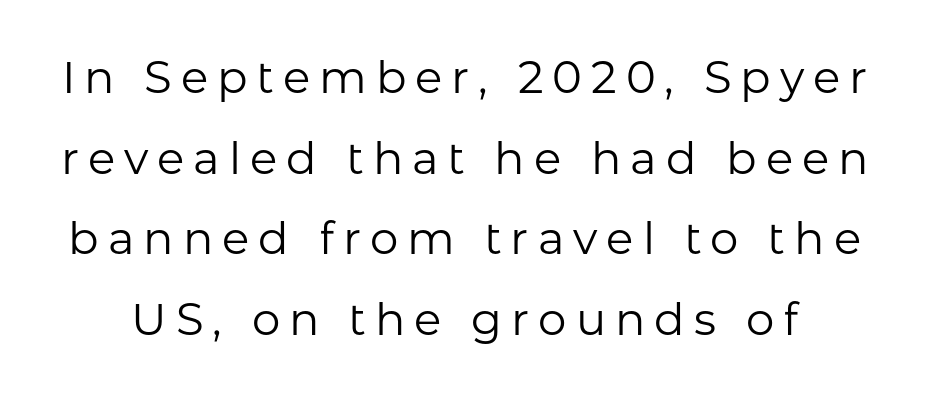
{"serif": "no", "italic": "no", "bold": "no", "weight": "regular", "width": "normal", "stroke_contrast": "low", "x_height": "medium", "monospaced": "no", "underline": "no", "line_spacing_ratio": 1.79, "letter_spacing": "wide", "letter_spacing_em": 0.2, "glyph_px": 45}
